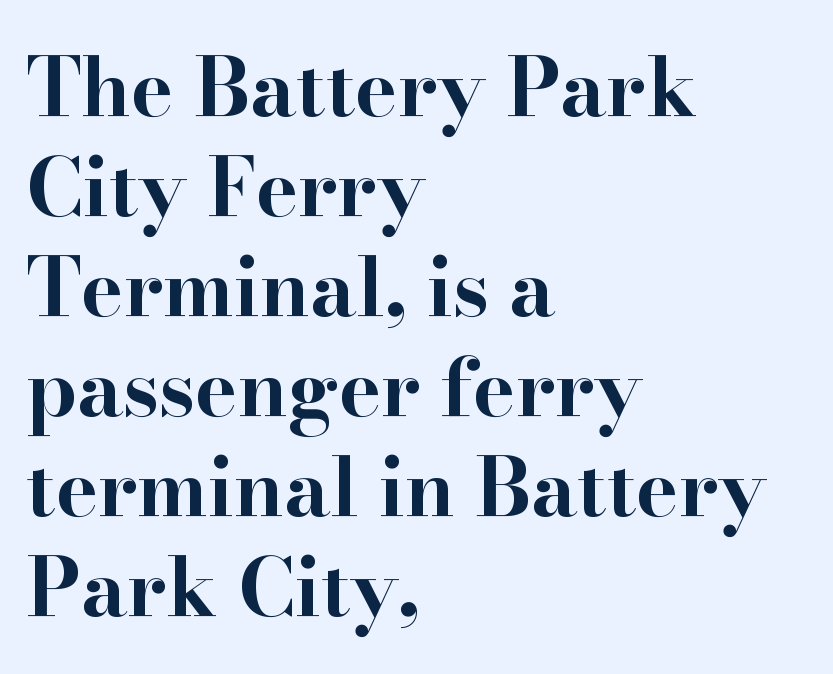
{"serif": "yes", "italic": "no", "bold": "yes", "weight": "bold", "width": "wide", "stroke_contrast": "high", "x_height": "small", "monospaced": "no", "underline": "no", "align": "left", "line_spacing": "normal", "line_spacing_ratio": 1.25, "letter_spacing": "normal", "letter_spacing_em": 0.0, "glyph_px": 80}
